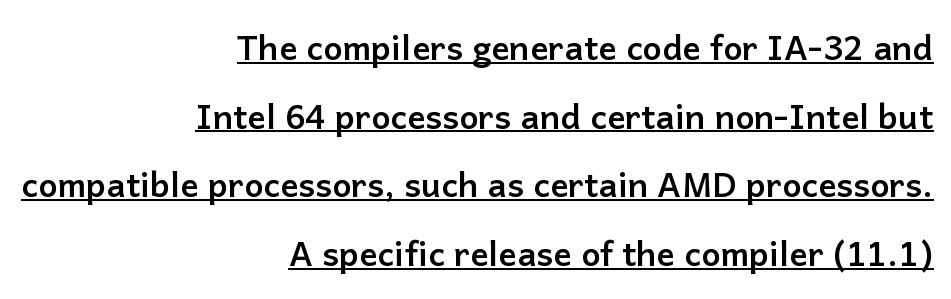
Q: Is the text bold? A: Yes.
Q: Is the text italic (slanted)? A: No, it is upright.
Q: Is the typeface a serif or a sans-serif typeface? A: Sans-serif.
Q: Is the text underlined? A: Yes.
Q: How is the paragraph aligned? A: Right-aligned.
Q: Is the spacing between letters normal or unusually wide? A: Normal.
Q: Is the spacing between lines tight, normal or loose? A: Loose.
Q: Width (condensed, normal, or wide)? A: Normal.
Q: Stroke contrast? A: Low.
Q: x-height? A: Medium.
Q: Monospaced? A: No.
